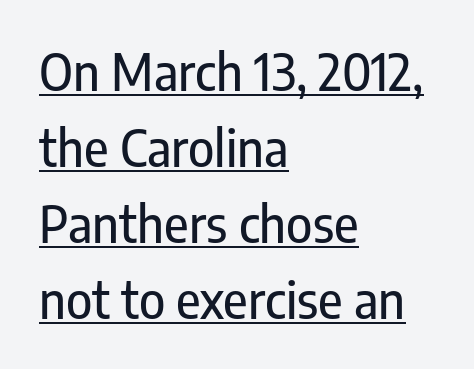
{"serif": "no", "italic": "no", "width": "condensed", "stroke_contrast": "low", "x_height": "medium", "monospaced": "no", "underline": "yes", "align": "left", "line_spacing": "normal", "line_spacing_ratio": 1.52, "letter_spacing": "normal", "letter_spacing_em": 0.0, "glyph_px": 50}
